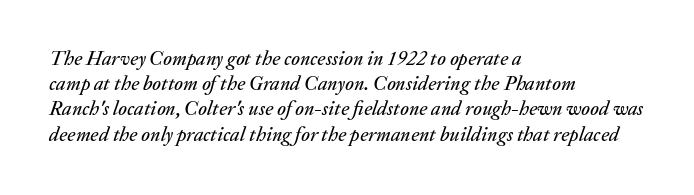
The image shows 20 px text type, italic (leaning right); set left-aligned, normal line spacing (1.26x), normal letter spacing, not underlined.
